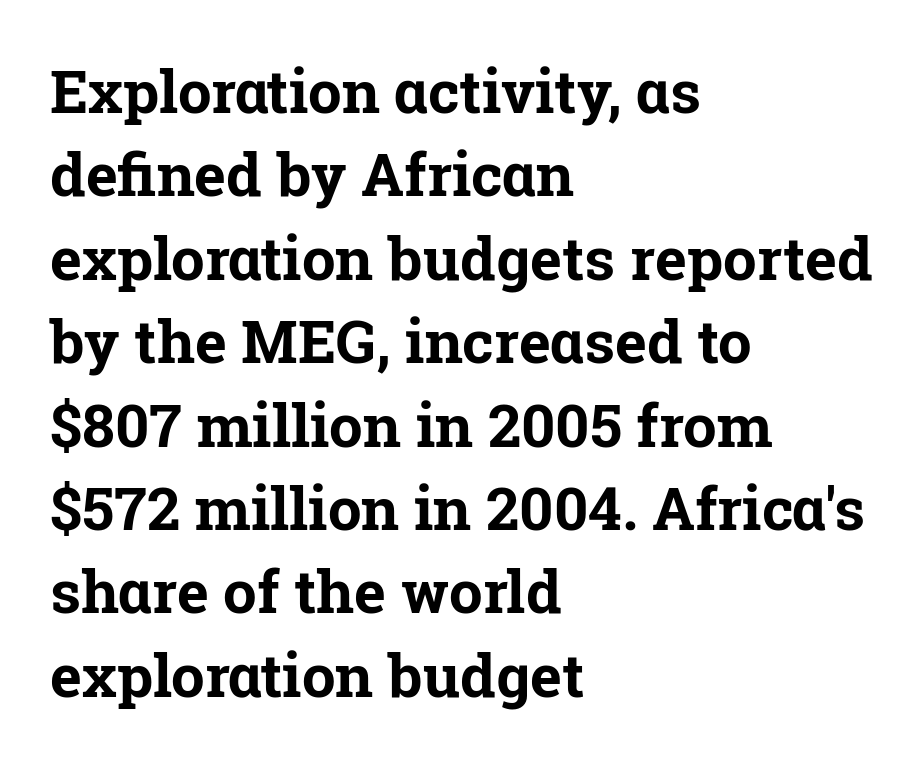
{"serif": "yes", "italic": "no", "bold": "yes", "weight": "bold", "width": "normal", "stroke_contrast": "low", "x_height": "medium", "monospaced": "no", "underline": "no", "align": "left", "line_spacing": "normal", "line_spacing_ratio": 1.39, "letter_spacing": "normal", "letter_spacing_em": 0.0, "glyph_px": 60}
